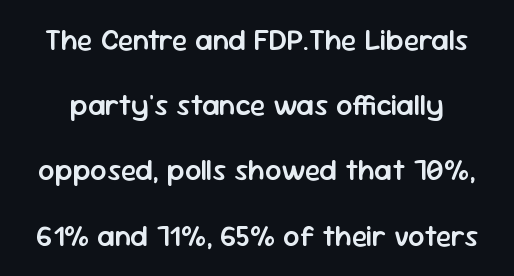
Q: Is the text bold? A: Semi-bold.
Q: Is the text italic (slanted)? A: No, it is upright.
Q: Is the typeface a serif or a sans-serif typeface? A: Sans-serif.
Q: Is the text underlined? A: No.
Q: Is the spacing between letters normal or unusually wide? A: Normal.
Q: Is the spacing between lines tight, normal or loose? A: Loose.
Q: Width (condensed, normal, or wide)? A: Normal.
Q: Stroke contrast? A: Low.
Q: x-height? A: Medium.
Q: Monospaced? A: No.
